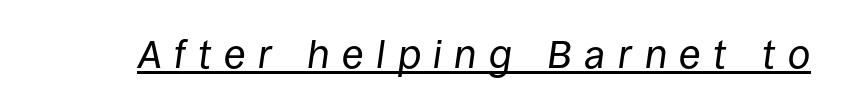
{"italic": "yes", "lean": "right", "slant_degrees": 8, "bold": "no", "weight": "regular", "width": "normal", "stroke_contrast": "low", "x_height": "large", "monospaced": "no", "underline": "yes", "letter_spacing": "wide", "letter_spacing_em": 0.31, "glyph_px": 40}
